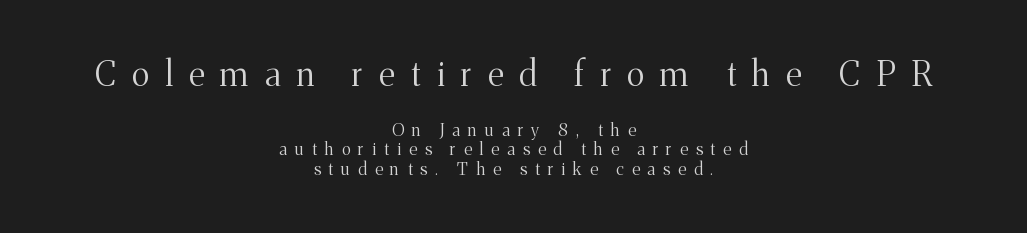
Q: Is the text bold? A: No.
Q: Is the text italic (slanted)? A: No, it is upright.
Q: Is the typeface a serif or a sans-serif typeface? A: Serif.
Q: Is the text underlined? A: No.
Q: How is the paragraph aligned? A: Centered.
Q: Is the spacing between letters normal or unusually wide? A: Unusually wide.
Q: Which block of text is set in a larger size, the first (top) or the second (bottom)? A: The first (top) one.
Q: Width (condensed, normal, or wide)? A: Normal.
Q: Stroke contrast? A: Medium.
Q: x-height? A: Medium.
Q: Monospaced? A: No.
